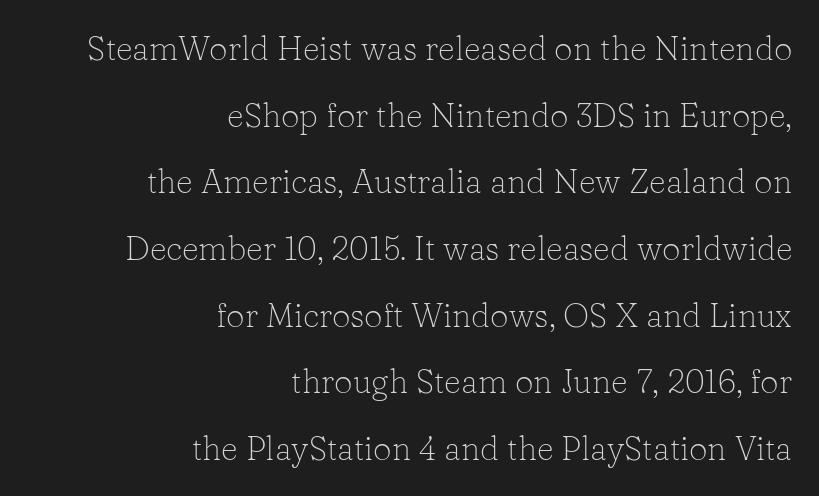
{"serif": "yes", "italic": "no", "bold": "no", "weight": "light", "width": "normal", "stroke_contrast": "low", "x_height": "medium", "monospaced": "no", "underline": "no", "align": "right", "line_spacing": "loose", "line_spacing_ratio": 2.02, "letter_spacing": "normal", "letter_spacing_em": 0.0, "glyph_px": 33}
